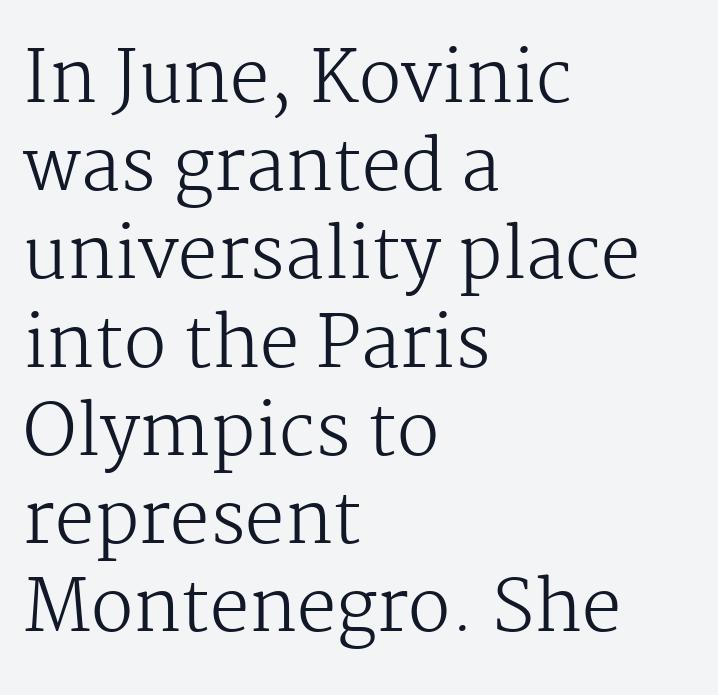
The letters stand straight up with perfectly vertical stems. You can tell from the footed stems that serif type was used. Evenly set lines give the paragraph a standard silhouette. The typesetter chose a ragged-right arrangement here.
